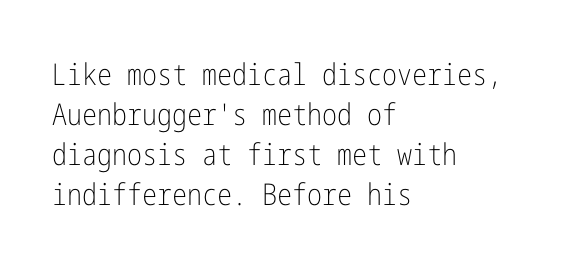
The image shows 30 px light, condensed sans-serif type, upright; set left-aligned, normal line spacing (1.33x), normal letter spacing, not underlined; low stroke contrast and a medium x-height.
